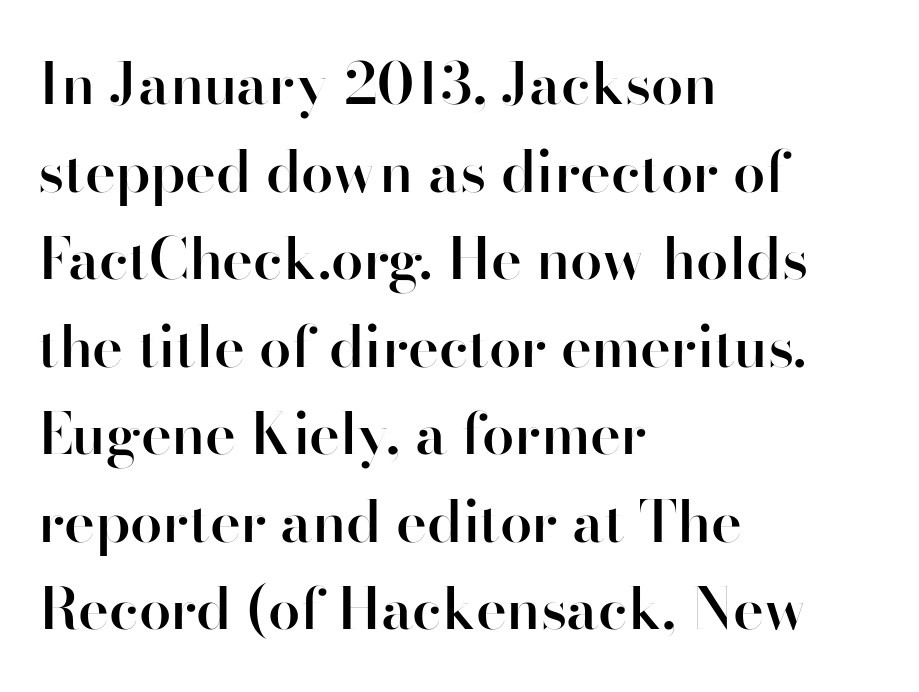
Q: Is the text bold? A: Semi-bold.
Q: Is the text italic (slanted)? A: No, it is upright.
Q: Is the typeface a serif or a sans-serif typeface? A: Sans-serif.
Q: Is the text underlined? A: No.
Q: How is the paragraph aligned? A: Left-aligned.
Q: Is the spacing between letters normal or unusually wide? A: Normal.
Q: Is the spacing between lines tight, normal or loose? A: Normal.
Q: Width (condensed, normal, or wide)? A: Normal.
Q: Stroke contrast? A: High.
Q: x-height? A: Small.
Q: Monospaced? A: No.
